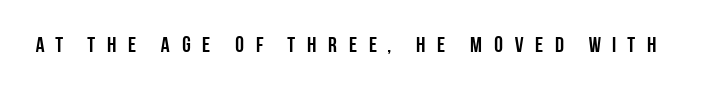
The strip under each line holds only bare page. A typesetter would mark this as roman, not italic. Each word looks stretched out because of the extra space between its letters. These words are printed bold, with thick strokes throughout.
